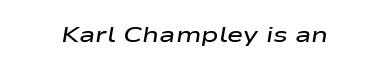
The image shows 22 px text type, italic (leaning right); set normal letter spacing, not underlined.
